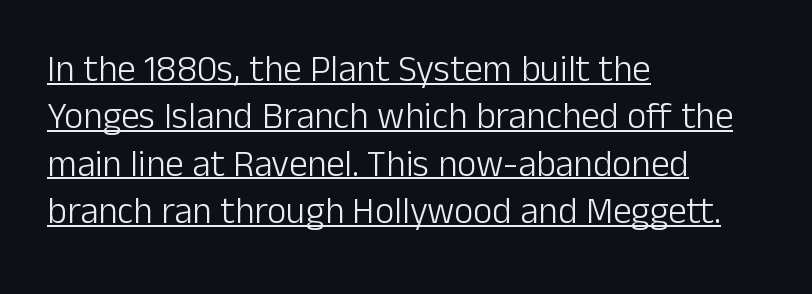
{"serif": "no", "italic": "no", "bold": "no", "weight": "light", "width": "normal", "stroke_contrast": "low", "x_height": "medium", "monospaced": "no", "underline": "yes", "align": "left", "line_spacing": "normal", "line_spacing_ratio": 1.28, "letter_spacing": "normal", "letter_spacing_em": 0.0, "glyph_px": 37}
